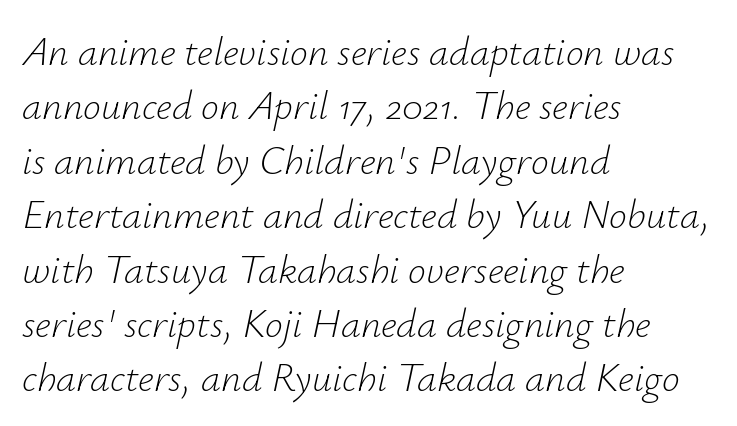
Q: Is the text bold? A: No.
Q: Is the text italic (slanted)? A: Yes, it leans right by about 12 degrees.
Q: Is the text underlined? A: No.
Q: How is the paragraph aligned? A: Left-aligned.
Q: Is the spacing between letters normal or unusually wide? A: Normal.
Q: Is the spacing between lines tight, normal or loose? A: Normal.
Q: Width (condensed, normal, or wide)? A: Normal.
Q: Stroke contrast? A: Low.
Q: x-height? A: Small.
Q: Monospaced? A: No.
